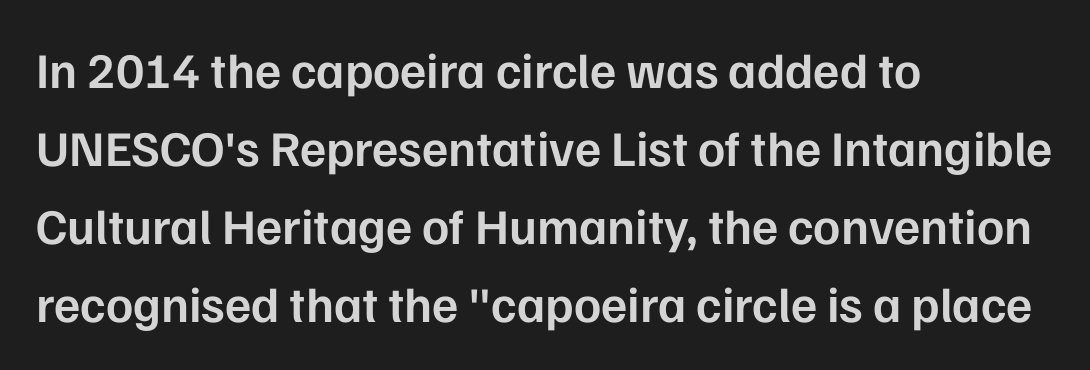
The image shows 50 px semibold sans-serif type, upright; set left-aligned, normal line spacing (1.56x), normal letter spacing, not underlined; low stroke contrast and a medium x-height.
